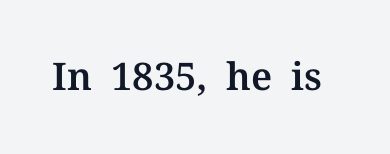
Q: Is the text italic (slanted)? A: No, it is upright.
Q: Is the typeface a serif or a sans-serif typeface? A: Serif.
Q: Is the text underlined? A: No.
Q: Is the spacing between letters normal or unusually wide? A: Normal.
Q: Width (condensed, normal, or wide)? A: Normal.
Q: Stroke contrast? A: Medium.
Q: x-height? A: Medium.
Q: Monospaced? A: No.
